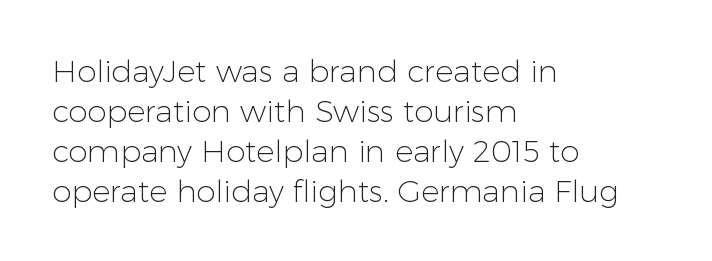
{"serif": "no", "italic": "no", "bold": "no", "weight": "light", "width": "normal", "stroke_contrast": "low", "x_height": "medium", "monospaced": "no", "underline": "no", "align": "left", "line_spacing": "normal", "line_spacing_ratio": 1.29, "letter_spacing": "normal", "letter_spacing_em": 0.0, "glyph_px": 31}
